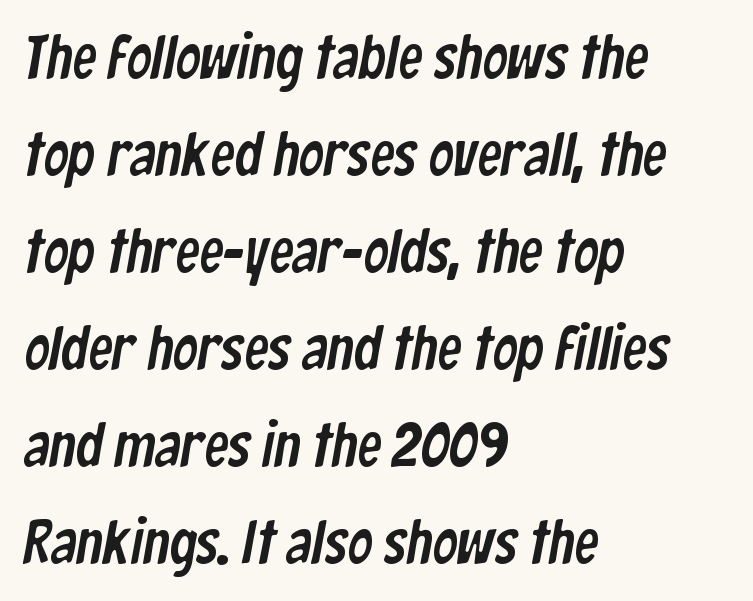
The image shows 61 px condensed sans-serif type; set left-aligned, normal line spacing (1.59x), normal letter spacing, not underlined; low stroke contrast and a medium x-height.
